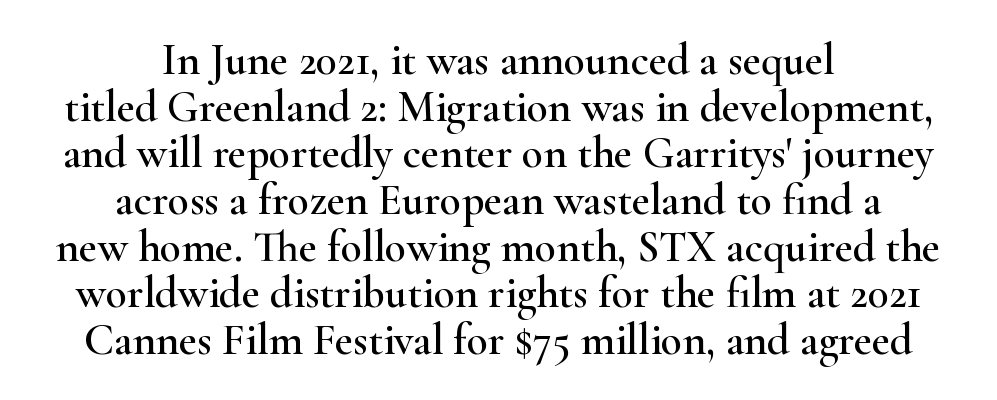
The image shows 44 px wide serif type, upright; set centered, tight line spacing (1.06x), normal letter spacing, not underlined; high stroke contrast and a small x-height.
